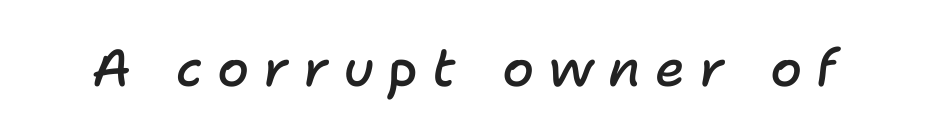
{"italic": "yes", "lean": "right", "slant_degrees": 11, "bold": "semi", "weight": "semibold", "width": "normal", "stroke_contrast": "low", "x_height": "medium", "monospaced": "no", "underline": "no", "letter_spacing": "wide", "letter_spacing_em": 0.27, "glyph_px": 52}
